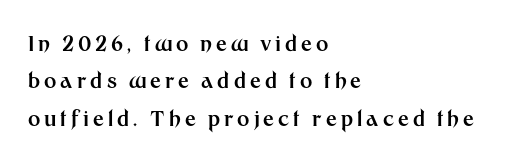
{"italic": "no", "bold": "yes", "underline": "no", "align": "left", "line_spacing_ratio": 1.78, "glyph_px": 21}
